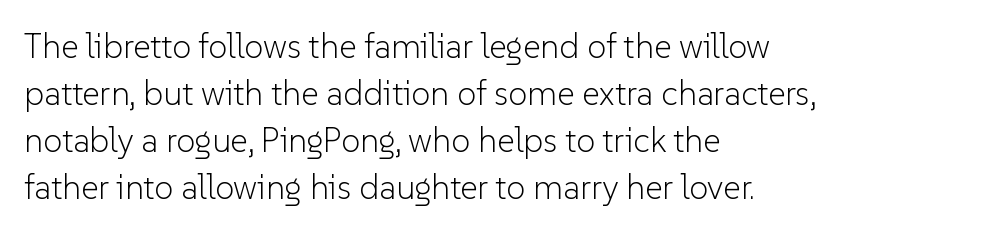
The image shows 34 px light sans-serif type, upright; set left-aligned, normal line spacing (1.38x), normal letter spacing, not underlined; low stroke contrast and a medium x-height.
